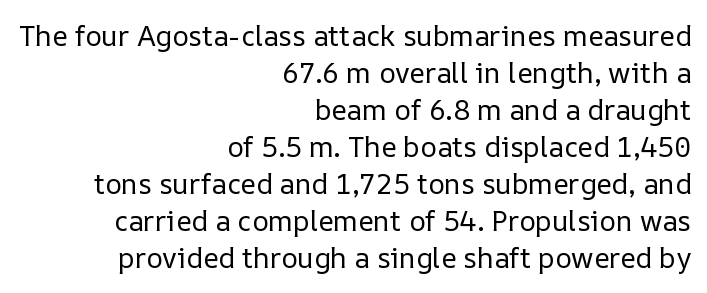
Interline gaps are of average width in this sample. The rendering uses natural spacing where letterforms have individual widths. Is the type heavy? It reads as light-to-regular instead. Each word holds together tightly as a unit, with standard inter-letter gaps. Anything drawn beneath the words? Only blank space. A typesetter would mark this as roman, not italic.
